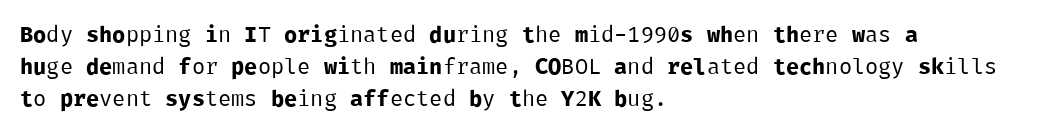
Q: Is the text bold? A: No.
Q: Is the text italic (slanted)? A: No, it is upright.
Q: Is the text underlined? A: No.
Q: How is the paragraph aligned? A: Left-aligned.
Q: Is the spacing between letters normal or unusually wide? A: Normal.
Q: Is the spacing between lines tight, normal or loose? A: Normal.
